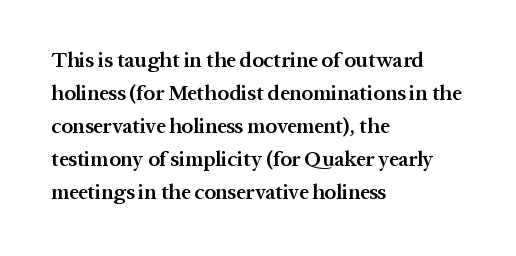
You could call the tracking neutral — neither tight nor loose. Which margin do the lines hug? The left one — the right edge is uneven. Regarding leading, the lines here are spaced in the standard way. Does the weight exceed regular? Yes, but only to semibold. The glyphs are unaccompanied by any horizontal stroke below them.
